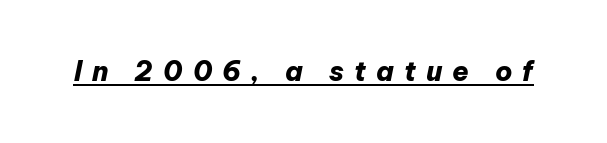
{"italic": "yes", "lean": "right", "slant_degrees": 12, "bold": "yes", "underline": "yes", "letter_spacing": "wide", "letter_spacing_em": 0.37, "glyph_px": 27}
